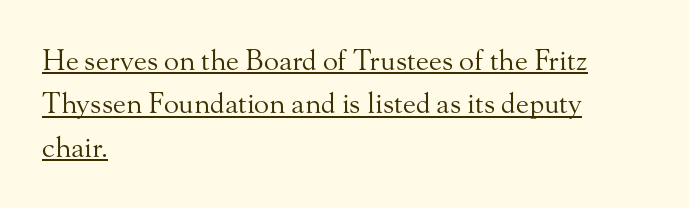
The image shows 28 px regular-weight serif type, upright; set left-aligned, normal line spacing (1.55x), normal letter spacing, underlined; medium stroke contrast and a small x-height.
